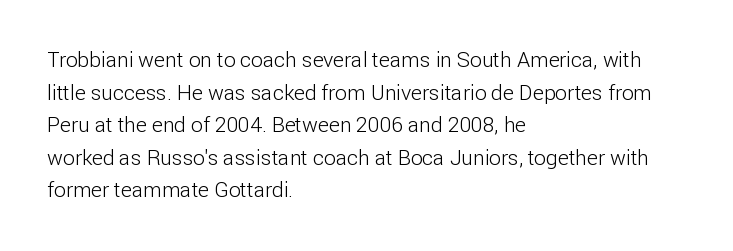
{"italic": "no", "bold": "no", "underline": "no", "align": "left", "line_spacing": "normal", "line_spacing_ratio": 1.55, "letter_spacing": "normal", "letter_spacing_em": 0.0, "glyph_px": 21}
